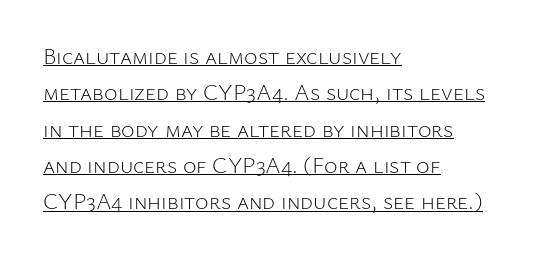
Q: Is the text bold? A: No.
Q: Is the text italic (slanted)? A: No, it is upright.
Q: Is the text underlined? A: Yes.
Q: How is the paragraph aligned? A: Left-aligned.
Q: Is the spacing between letters normal or unusually wide? A: Normal.
Q: Is the spacing between lines tight, normal or loose? A: Normal.
